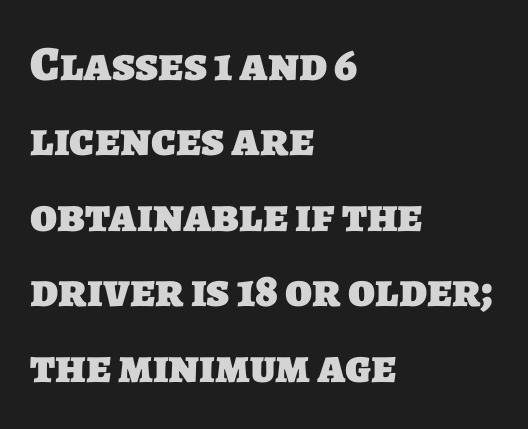
The rendering keeps characters at their native spacing. These lines sit exactly where default settings would place them. Beneath every word, the page is bare. The passage shown is typed in a proportional face where columns would drift. Every letter is thick-stroked: bold, no question.
